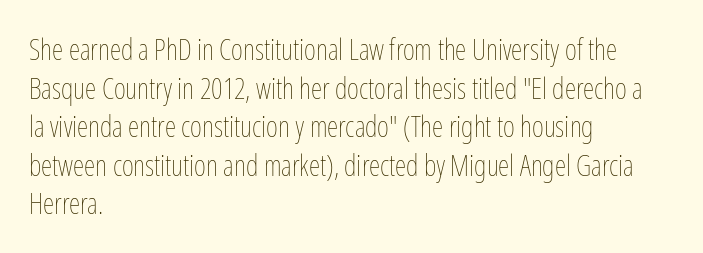
The image shows 29 px thin, condensed type, upright; set left-aligned, normal line spacing (1.33x), normal letter spacing, not underlined; low stroke contrast and a medium x-height.
